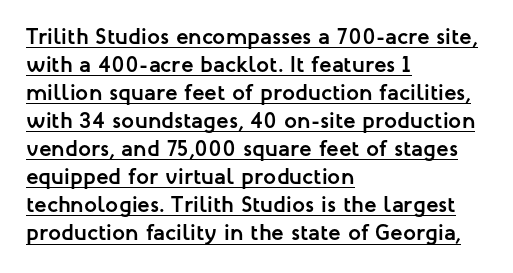
The image shows 23 px bold type, upright; set left-aligned, line spacing 1.22x, normal letter spacing, underlined.
